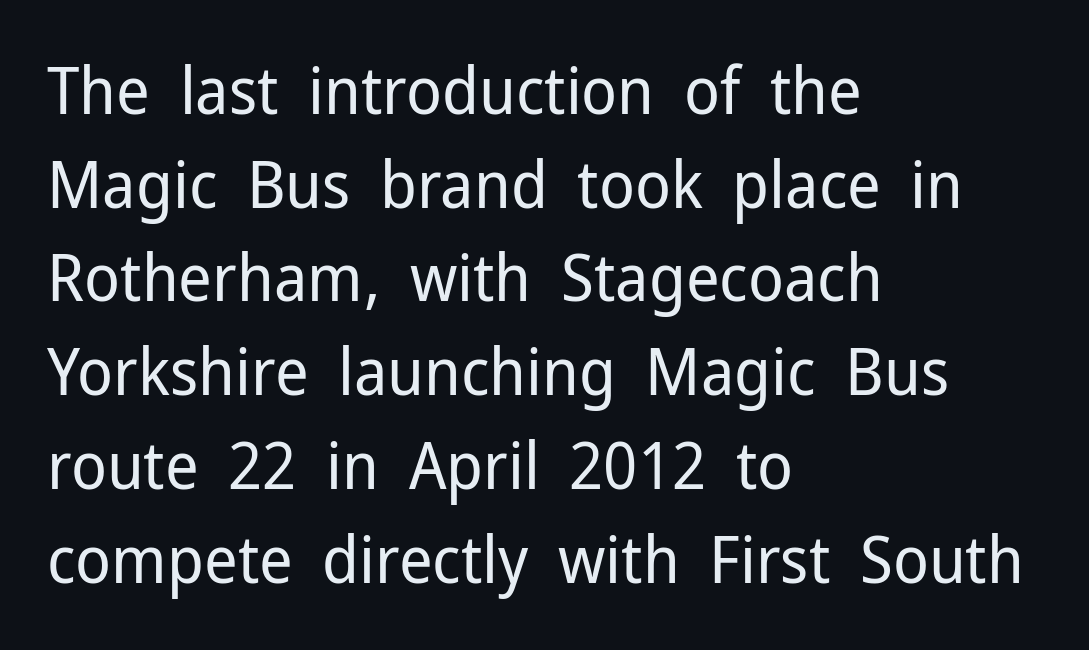
{"serif": "no", "italic": "no", "bold": "no", "weight": "regular", "width": "normal", "stroke_contrast": "low", "x_height": "medium", "monospaced": "no", "underline": "no", "align": "left", "line_spacing": "normal", "line_spacing_ratio": 1.42, "letter_spacing": "normal", "letter_spacing_em": 0.0, "glyph_px": 66}
